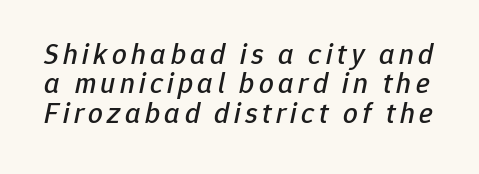
Q: Is the text italic (slanted)? A: Yes, it leans right by about 12 degrees.
Q: Is the text underlined? A: No.
Q: Is the spacing between lines tight, normal or loose? A: Tight.
Q: Width (condensed, normal, or wide)? A: Normal.
Q: Stroke contrast? A: Low.
Q: x-height? A: Medium.
Q: Monospaced? A: No.
